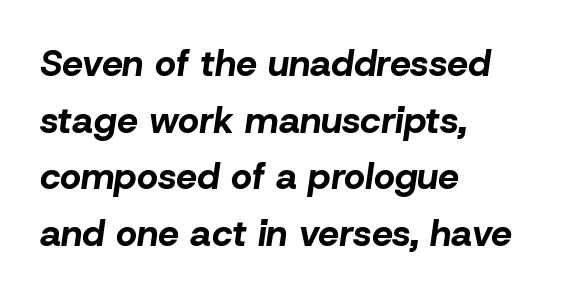
The image shows 37 px bold type, italic (leaning right); set left-aligned, normal line spacing (1.53x), normal letter spacing, not underlined; low stroke contrast and a medium x-height.
